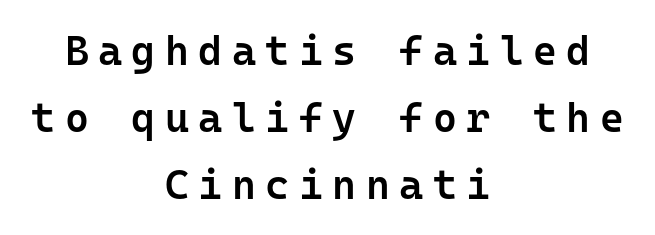
The horizontal fit of the characters is loose and conspicuously gappy. Line starts and ends both wander, symmetrically. This is moderately heavy type, rendered in semibold. You could count columns in this text — the font is strictly monospaced. Is there any slant? The stems are plumb. Decoration check: the copy has no underline.
